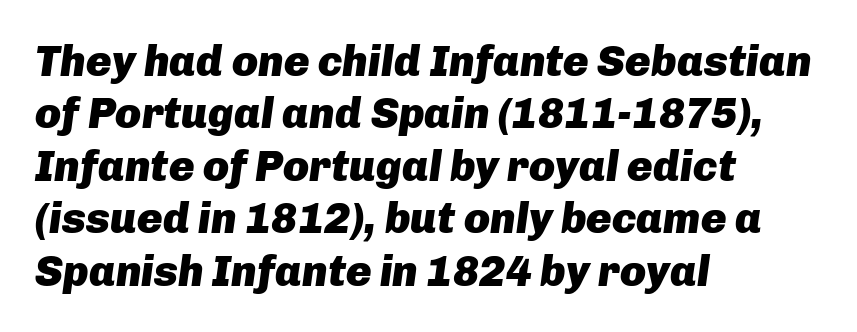
{"italic": "yes", "lean": "right", "slant_degrees": 8, "bold": "yes", "weight": "heavy", "width": "normal", "stroke_contrast": "low", "x_height": "medium", "monospaced": "no", "underline": "no", "align": "left", "line_spacing_ratio": 1.22, "letter_spacing": "normal", "letter_spacing_em": 0.0, "glyph_px": 43}
